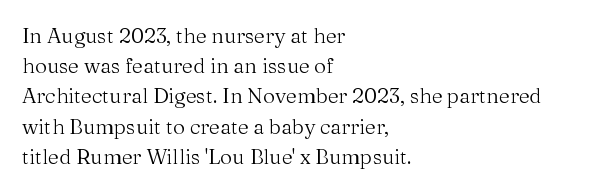
Q: Is the text bold? A: No.
Q: Is the text italic (slanted)? A: No, it is upright.
Q: Is the text underlined? A: No.
Q: How is the paragraph aligned? A: Left-aligned.
Q: Is the spacing between letters normal or unusually wide? A: Normal.
Q: Is the spacing between lines tight, normal or loose? A: Normal.
